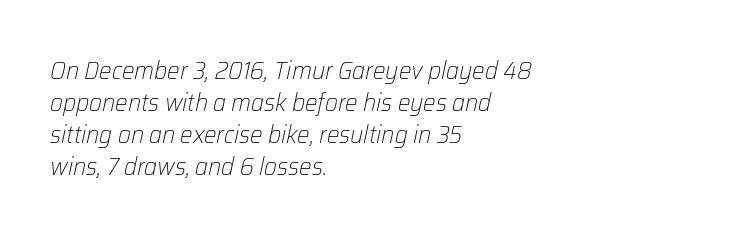
The font sits on the lighter half of the weight spectrum, regular included. Compared with typical paragraphs, the rows here are spaced about the same. All the whitespace from short lines collects on the right. Students, note that the glyphs here touch the page at normal intervals.
